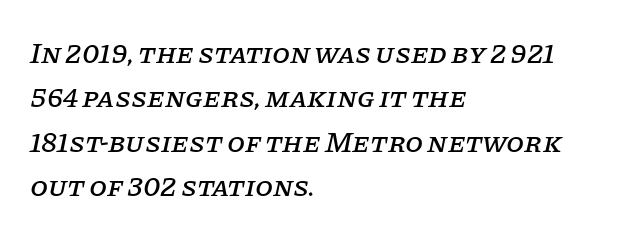
{"serif": "yes", "italic": "yes", "lean": "right", "slant_degrees": 11, "width": "normal", "stroke_contrast": "low", "x_height": "large", "monospaced": "no", "underline": "no", "align": "left", "line_spacing": "normal", "line_spacing_ratio": 1.53, "letter_spacing": "normal", "letter_spacing_em": 0.0, "glyph_px": 29}
